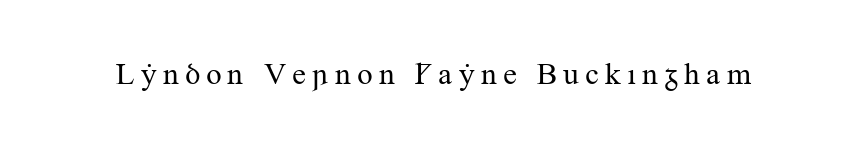
{"serif": "yes", "italic": "no", "bold": "no", "weight": "regular", "width": "normal", "stroke_contrast": "medium", "x_height": "small", "monospaced": "no", "underline": "no", "glyph_px": 31}
